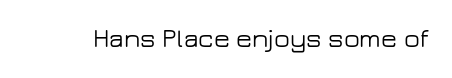
{"italic": "no", "underline": "no", "letter_spacing": "normal", "letter_spacing_em": 0.0, "glyph_px": 26}
